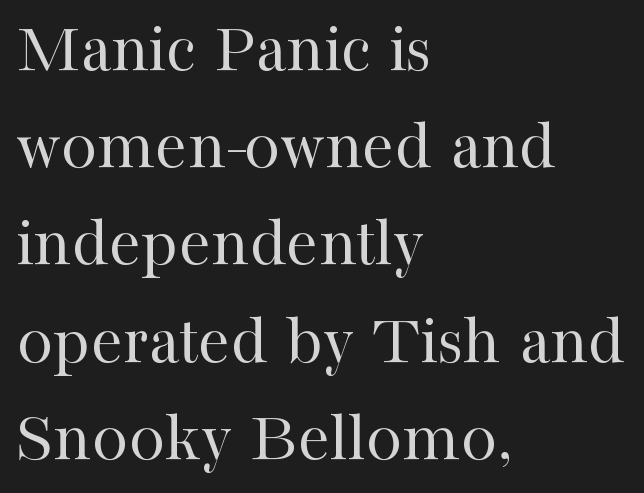
The image shows 72 px regular-weight serif type, upright; set left-aligned, normal line spacing (1.35x), normal letter spacing, not underlined; high stroke contrast and a medium x-height.
